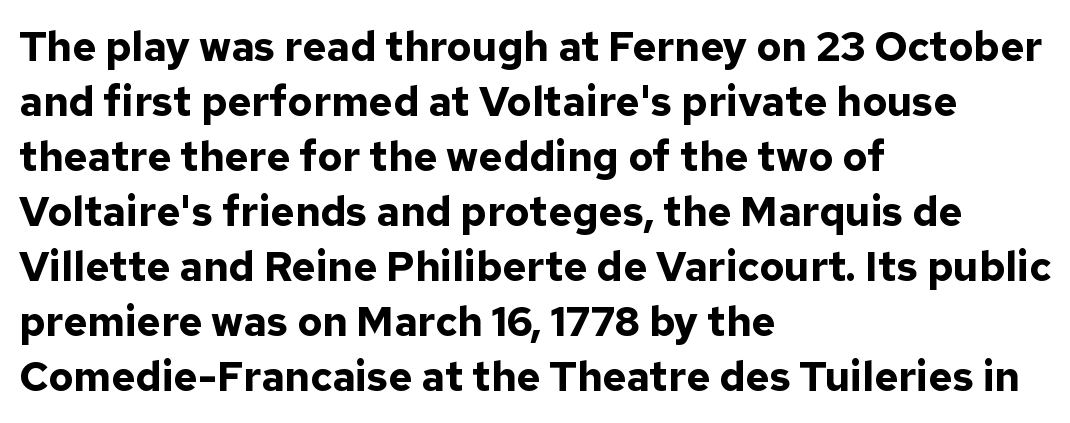
Is the letter spacing exaggerated? No — it looks like the ordinary default. Quick note: underline off. Do the characters align in a grid? No, the font is proportional. The letters stand straight up with perfectly vertical stems. Vertical spacing — default.
